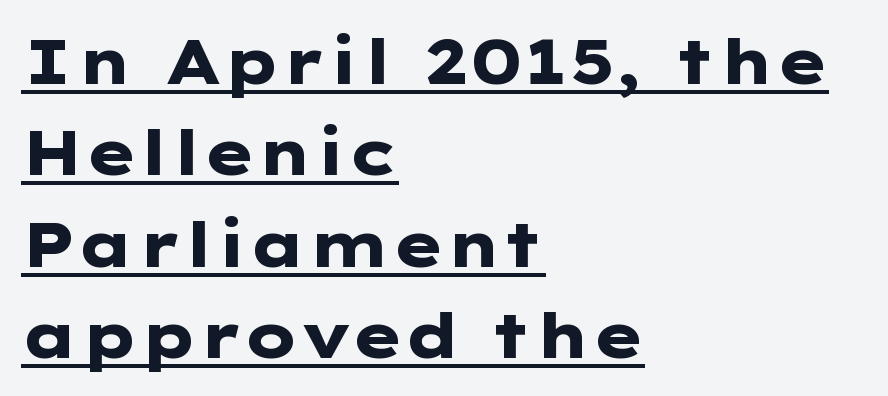
Q: Is the text bold? A: Yes.
Q: Is the text italic (slanted)? A: No, it is upright.
Q: Is the typeface a serif or a sans-serif typeface? A: Sans-serif.
Q: Is the text underlined? A: Yes.
Q: How is the paragraph aligned? A: Left-aligned.
Q: Is the spacing between letters normal or unusually wide? A: Normal.
Q: Is the spacing between lines tight, normal or loose? A: Normal.
Q: Width (condensed, normal, or wide)? A: Wide.
Q: Stroke contrast? A: Low.
Q: x-height? A: Medium.
